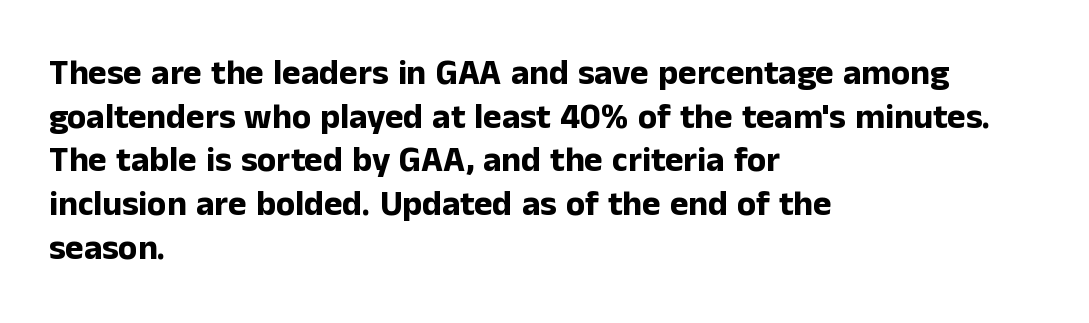
The image shows 35 px bold sans-serif type, upright; set left-aligned, normal line spacing (1.25x), normal letter spacing, not underlined; low stroke contrast and a medium x-height.
